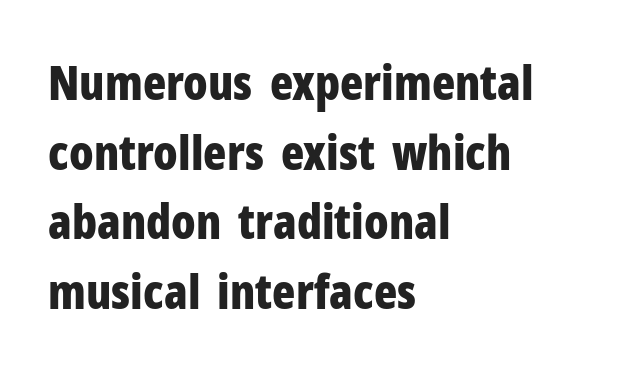
Q: Is the text bold? A: Yes.
Q: Is the text italic (slanted)? A: No, it is upright.
Q: Is the typeface a serif or a sans-serif typeface? A: Sans-serif.
Q: Is the text underlined? A: No.
Q: How is the paragraph aligned? A: Left-aligned.
Q: Is the spacing between letters normal or unusually wide? A: Normal.
Q: Is the spacing between lines tight, normal or loose? A: Normal.
Q: Width (condensed, normal, or wide)? A: Condensed.
Q: Stroke contrast? A: Low.
Q: x-height? A: Medium.
Q: Monospaced? A: No.
